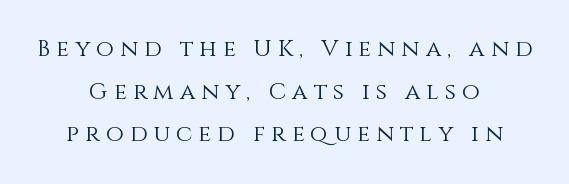
Q: Is the text bold? A: No.
Q: Is the text italic (slanted)? A: No, it is upright.
Q: Is the text underlined? A: No.
Q: How is the paragraph aligned? A: Centered.
Q: Is the spacing between letters normal or unusually wide? A: Unusually wide.
